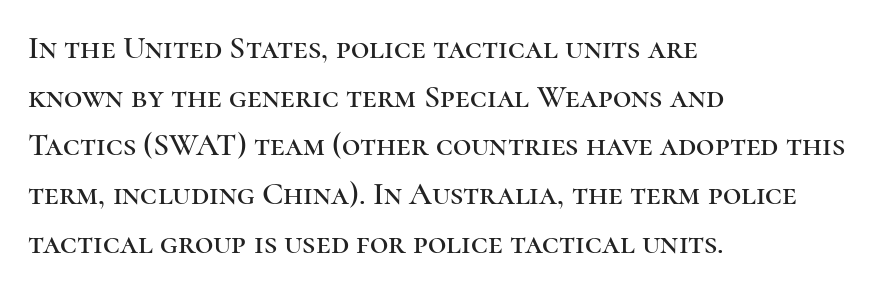
The passage shown is typed in a proportional face where columns would drift. Posture: vertical. Compared with typical paragraphs, the rows here are spaced about the same. Are there feet on the stems? There are — it's a serif. Underlining? Definitely not there.
